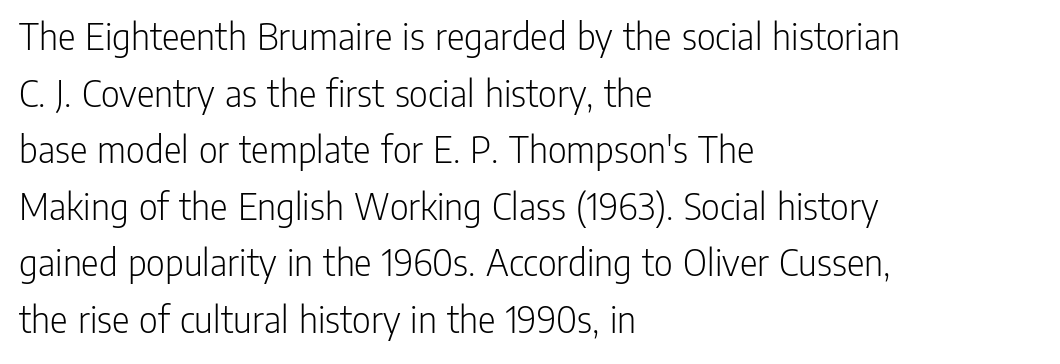
The image shows 41 px light, condensed sans-serif type, upright; set left-aligned, normal line spacing (1.38x), normal letter spacing, not underlined; low stroke contrast and a medium x-height.
